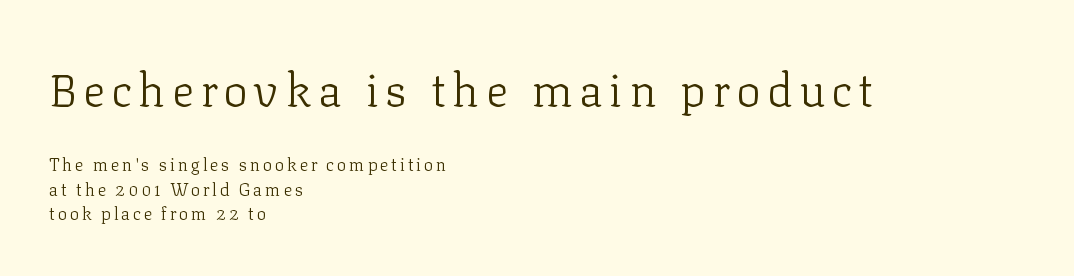
Q: Is the text bold? A: No.
Q: Is the text italic (slanted)? A: No, it is upright.
Q: Is the typeface a serif or a sans-serif typeface? A: Serif.
Q: Is the text underlined? A: No.
Q: How is the paragraph aligned? A: Left-aligned.
Q: Is the spacing between lines tight, normal or loose? A: Normal.
Q: Which block of text is set in a larger size, the first (top) or the second (bottom)? A: The first (top) one.
Q: Width (condensed, normal, or wide)? A: Normal.
Q: Stroke contrast? A: Low.
Q: x-height? A: Medium.
Q: Monospaced? A: No.
